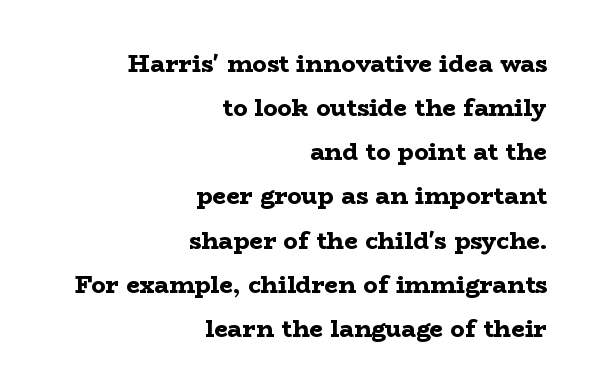
{"italic": "no", "bold": "yes", "underline": "no", "align": "right", "line_spacing_ratio": 1.84, "letter_spacing": "normal", "letter_spacing_em": 0.0, "glyph_px": 24}
